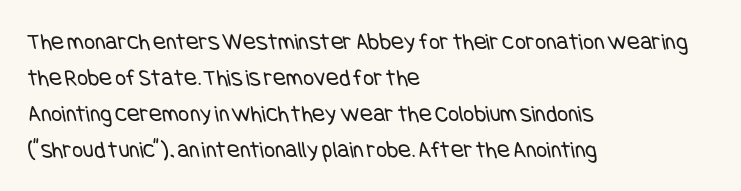
Q: Is the text bold? A: No.
Q: Is the text underlined? A: No.
Q: How is the paragraph aligned? A: Left-aligned.
Q: Is the spacing between letters normal or unusually wide? A: Normal.
Q: Is the spacing between lines tight, normal or loose? A: Normal.
